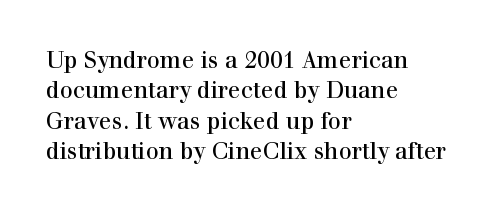
Q: Is the text italic (slanted)? A: No, it is upright.
Q: Is the text underlined? A: No.
Q: How is the paragraph aligned? A: Left-aligned.
Q: Is the spacing between letters normal or unusually wide? A: Normal.
Q: Is the spacing between lines tight, normal or loose? A: Normal.
